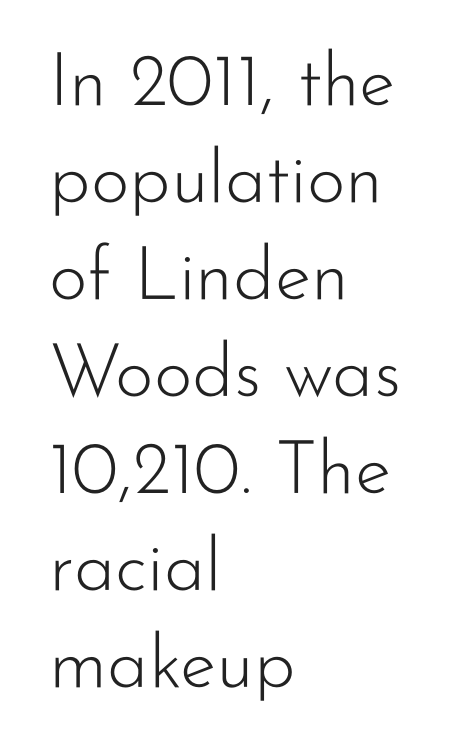
The image shows 74 px light sans-serif type, upright; set left-aligned, normal line spacing (1.31x), normal letter spacing, not underlined; low stroke contrast and a small x-height.
